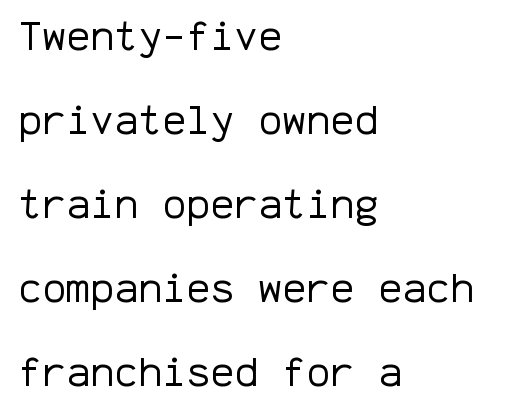
{"serif": "no", "italic": "no", "bold": "no", "weight": "regular", "width": "normal", "stroke_contrast": "low", "x_height": "medium", "monospaced": "yes", "underline": "no", "align": "left", "line_spacing": "loose", "line_spacing_ratio": 2.1, "letter_spacing": "normal", "letter_spacing_em": 0.0, "glyph_px": 40}
